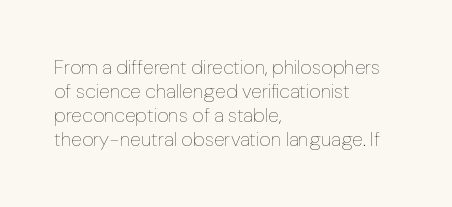
{"italic": "no", "bold": "no", "underline": "no", "align": "left", "line_spacing_ratio": 1.2, "letter_spacing": "normal", "letter_spacing_em": 0.0, "glyph_px": 20}
